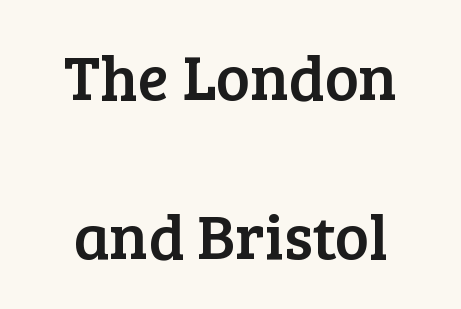
A typesetter would call this proportional, since set widths differ per character. Centered paragraph, ragged on both sides. Type without underlining. The letterforms sit shoulder to shoulder at normal distance.
